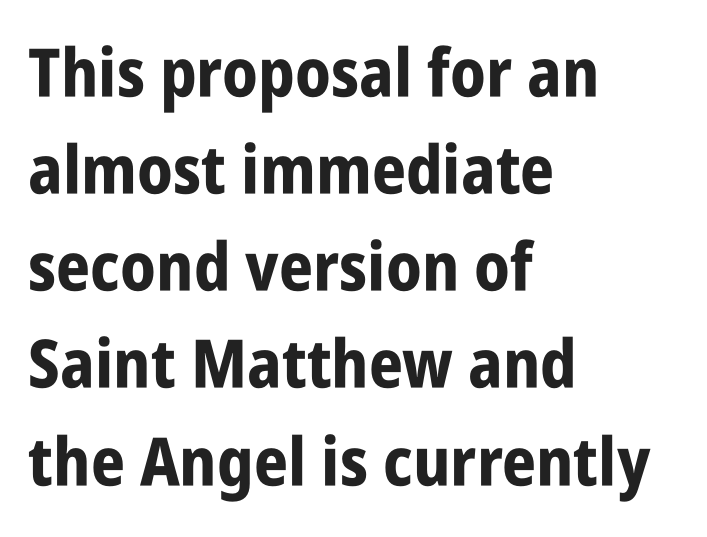
The string is rendered with underlining switched off. The type is set solid horizontally, with unmodified tracking. The passage shown stacks its lines at a standard gap. Compared with a centered layout, this one pins lines to the left instead.
